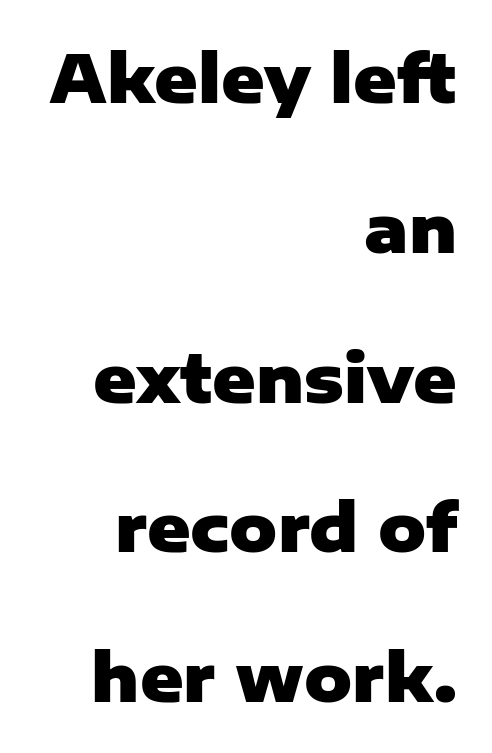
The typesetting leans heavy: a genuine bold. Nothing sits at the stroke ends, so this counts as sans-serif. This is roman type, the default non-slanted kind. The paragraph has a hard right edge and a soft left edge.
